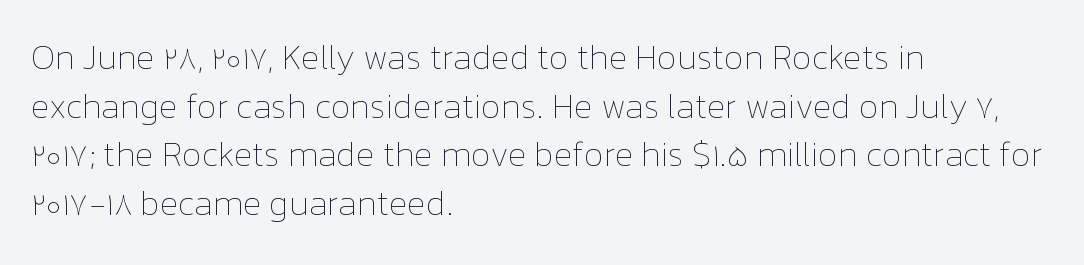
{"italic": "no", "bold": "no", "weight": "thin", "width": "normal", "stroke_contrast": "low", "x_height": "medium", "monospaced": "no", "underline": "no", "align": "left", "line_spacing": "normal", "line_spacing_ratio": 1.43, "letter_spacing": "normal", "letter_spacing_em": 0.0, "glyph_px": 34}
